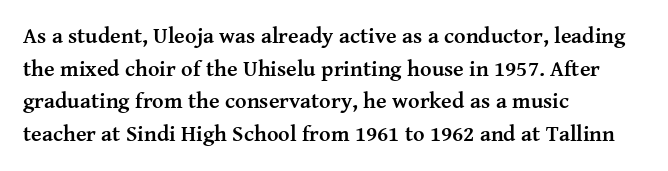
The image shows 22 px bold type, upright; set left-aligned, normal line spacing (1.48x), normal letter spacing, not underlined.
